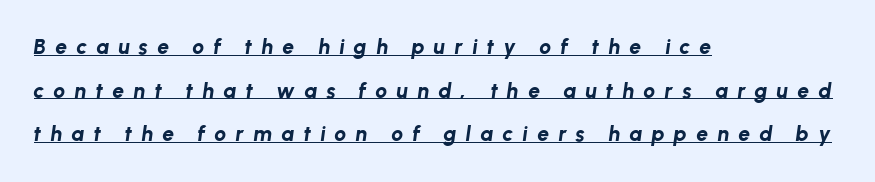
Q: Is the text bold? A: Yes.
Q: Is the text italic (slanted)? A: Yes, it leans right by about 8 degrees.
Q: Is the text underlined? A: Yes.
Q: How is the paragraph aligned? A: Left-aligned.
Q: Is the spacing between letters normal or unusually wide? A: Unusually wide.
Q: Is the spacing between lines tight, normal or loose? A: Loose.
